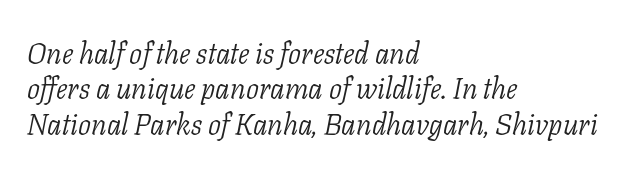
Q: Is the text bold? A: No.
Q: Is the text italic (slanted)? A: Yes, it leans right by about 11 degrees.
Q: Is the typeface a serif or a sans-serif typeface? A: Serif.
Q: Is the text underlined? A: No.
Q: How is the paragraph aligned? A: Left-aligned.
Q: Is the spacing between letters normal or unusually wide? A: Normal.
Q: Width (condensed, normal, or wide)? A: Normal.
Q: Stroke contrast? A: Low.
Q: x-height? A: Medium.
Q: Monospaced? A: No.
